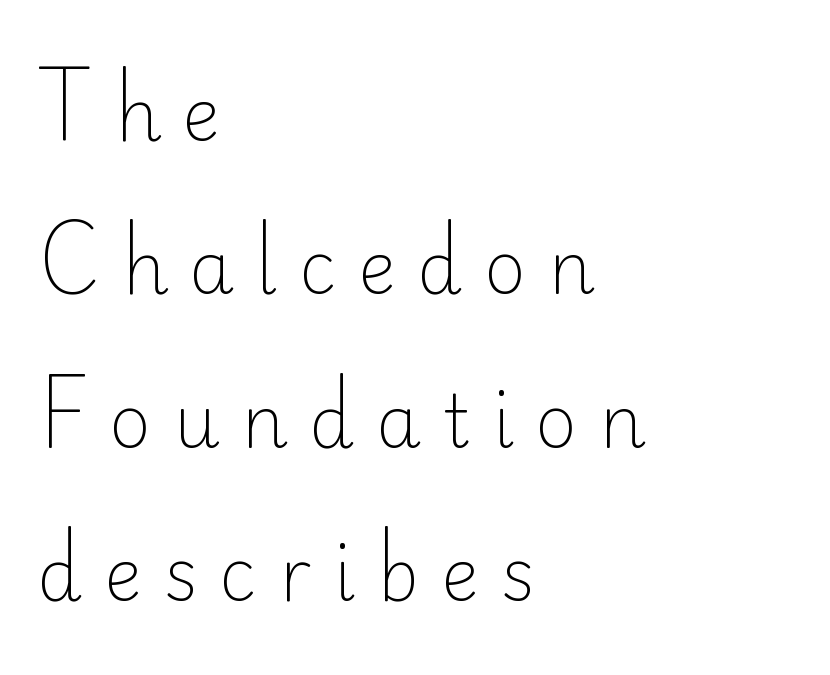
Do the letters lean? They stand straight. The typesetter chose a ragged-right arrangement here. Honestly, the rows look like they've been pulled way apart. These lines are rendered in a variable-pitch font. The strokes are not fattened; the text isn't bold.
